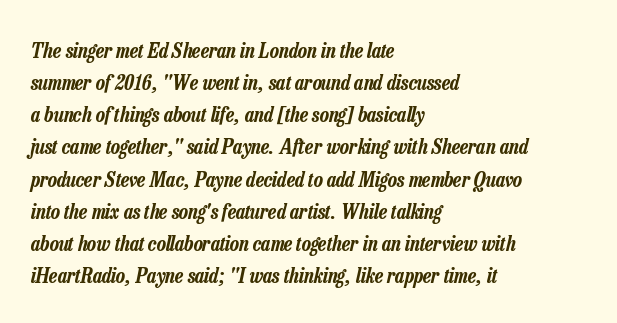
Q: Is the text italic (slanted)? A: Yes, it leans right by about 13 degrees.
Q: Is the text underlined? A: No.
Q: How is the paragraph aligned? A: Left-aligned.
Q: Is the spacing between letters normal or unusually wide? A: Normal.
Q: Is the spacing between lines tight, normal or loose? A: Normal.
